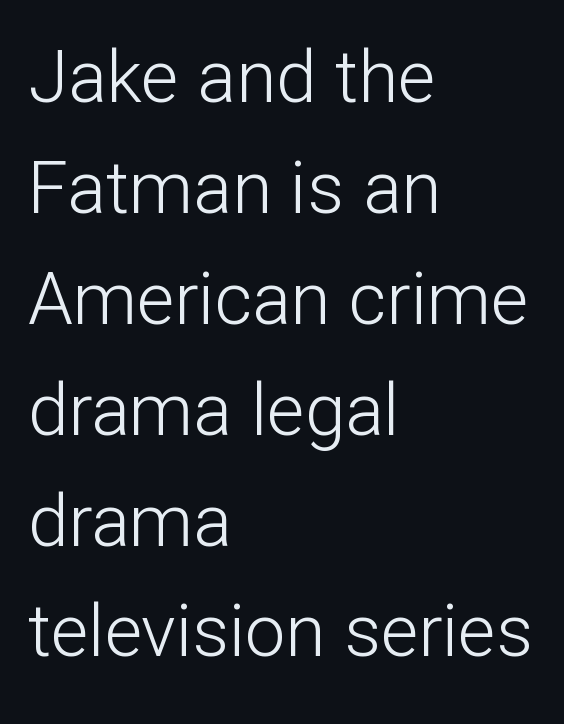
{"serif": "no", "italic": "no", "bold": "no", "weight": "light", "width": "normal", "stroke_contrast": "low", "x_height": "medium", "monospaced": "no", "underline": "no", "align": "left", "line_spacing": "normal", "line_spacing_ratio": 1.54, "letter_spacing": "normal", "letter_spacing_em": 0.0, "glyph_px": 72}
